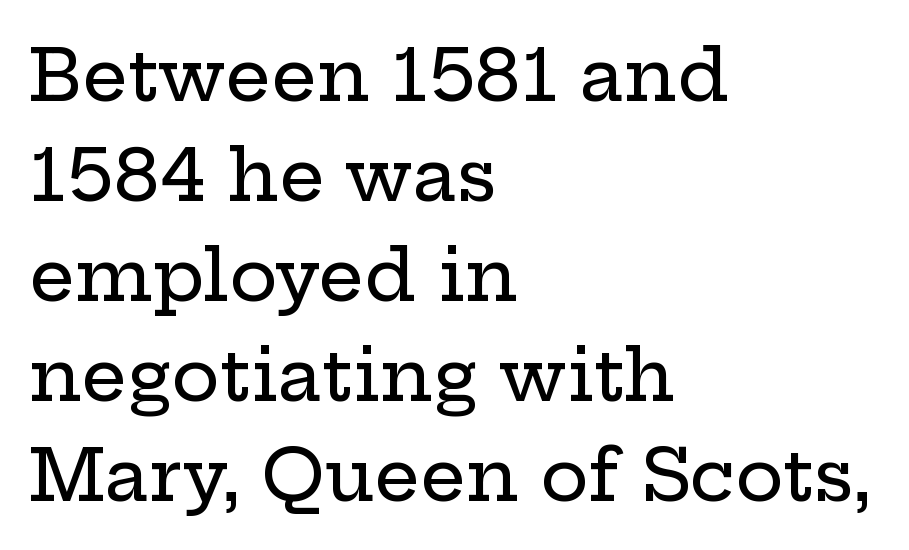
Q: Is the text italic (slanted)? A: No, it is upright.
Q: Is the typeface a serif or a sans-serif typeface? A: Serif.
Q: Is the text underlined? A: No.
Q: How is the paragraph aligned? A: Left-aligned.
Q: Is the spacing between letters normal or unusually wide? A: Normal.
Q: Is the spacing between lines tight, normal or loose? A: Normal.
Q: Width (condensed, normal, or wide)? A: Wide.
Q: Stroke contrast? A: Low.
Q: x-height? A: Medium.
Q: Monospaced? A: No.
